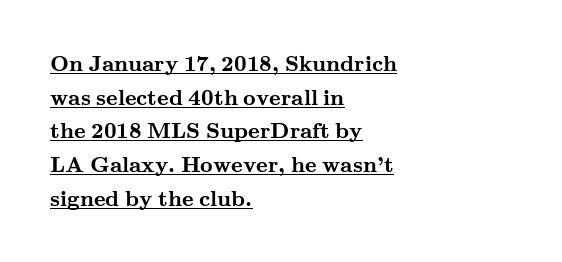
The image shows 22 px bold type, upright; set left-aligned, normal line spacing (1.53x), normal letter spacing, underlined.
